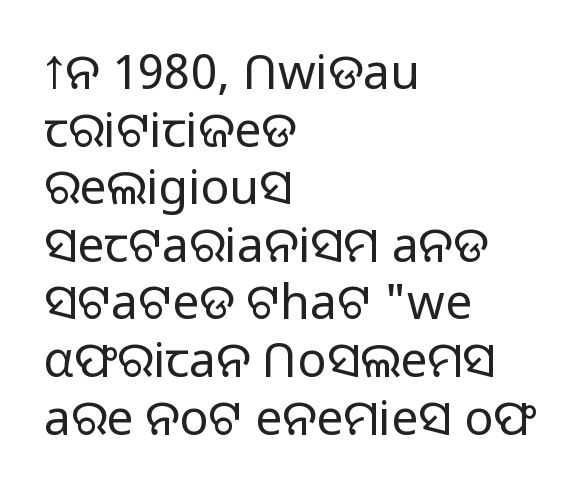
Q: Is the text bold? A: No.
Q: Is the text italic (slanted)? A: No, it is upright.
Q: Is the typeface a serif or a sans-serif typeface? A: Sans-serif.
Q: Is the text underlined? A: No.
Q: How is the paragraph aligned? A: Left-aligned.
Q: Is the spacing between letters normal or unusually wide? A: Normal.
Q: Width (condensed, normal, or wide)? A: Normal.
Q: Stroke contrast? A: Low.
Q: x-height? A: Medium.
Q: Monospaced? A: No.
